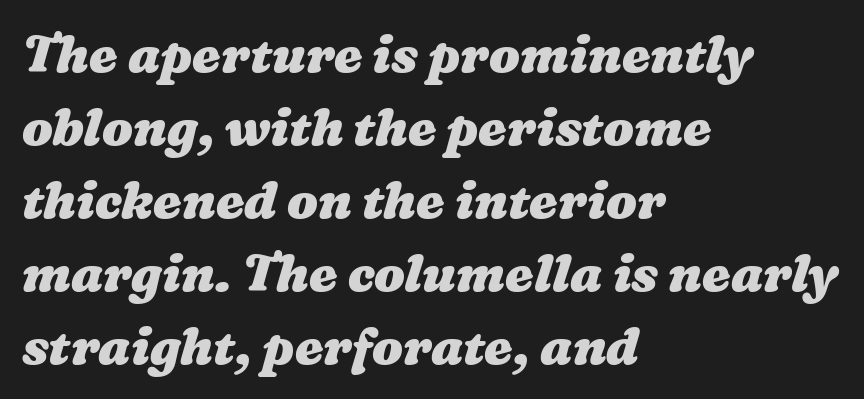
{"bold": "yes", "weight": "heavy", "width": "wide", "stroke_contrast": "medium", "x_height": "medium", "monospaced": "no", "underline": "no", "align": "left", "line_spacing": "normal", "line_spacing_ratio": 1.43, "letter_spacing": "normal", "letter_spacing_em": 0.0, "glyph_px": 51}
